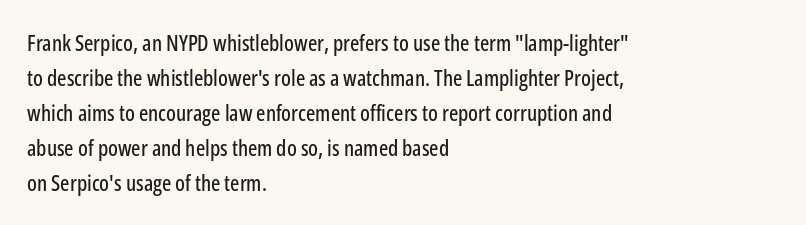
Q: Is the text italic (slanted)? A: No, it is upright.
Q: Is the text underlined? A: No.
Q: How is the paragraph aligned? A: Left-aligned.
Q: Is the spacing between letters normal or unusually wide? A: Normal.
Q: Is the spacing between lines tight, normal or loose? A: Normal.
